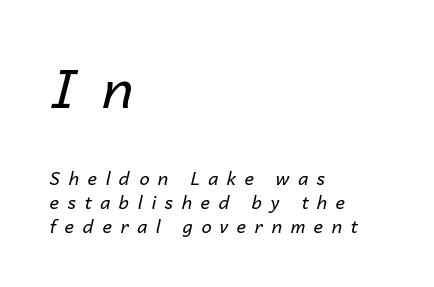
{"italic": "yes", "lean": "right", "slant_degrees": 14, "bold": "no", "weight": "regular", "width": "normal", "stroke_contrast": "low", "x_height": "medium", "monospaced": "no", "underline": "no", "align": "left", "line_spacing": "normal", "line_spacing_ratio": 1.34, "letter_spacing": "wide", "letter_spacing_em": 0.48, "larger_block": "first", "size_ratio": 3.0, "glyph_px": 54}
